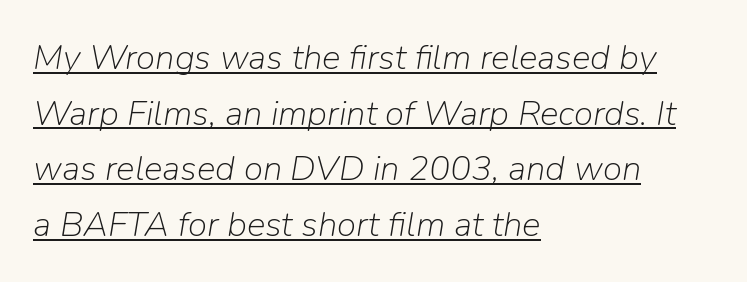
Q: Is the text bold? A: No.
Q: Is the text italic (slanted)? A: Yes, it leans right by about 9 degrees.
Q: Is the text underlined? A: Yes.
Q: How is the paragraph aligned? A: Left-aligned.
Q: Is the spacing between letters normal or unusually wide? A: Normal.
Q: Is the spacing between lines tight, normal or loose? A: Normal.
Q: Width (condensed, normal, or wide)? A: Normal.
Q: Stroke contrast? A: Low.
Q: x-height? A: Medium.
Q: Monospaced? A: No.
